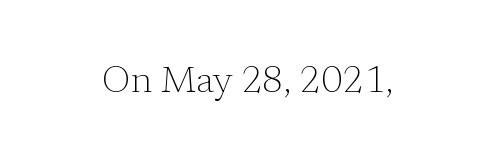
The image shows 37 px light serif type, upright; set centered, normal letter spacing, not underlined; low stroke contrast and a medium x-height.
